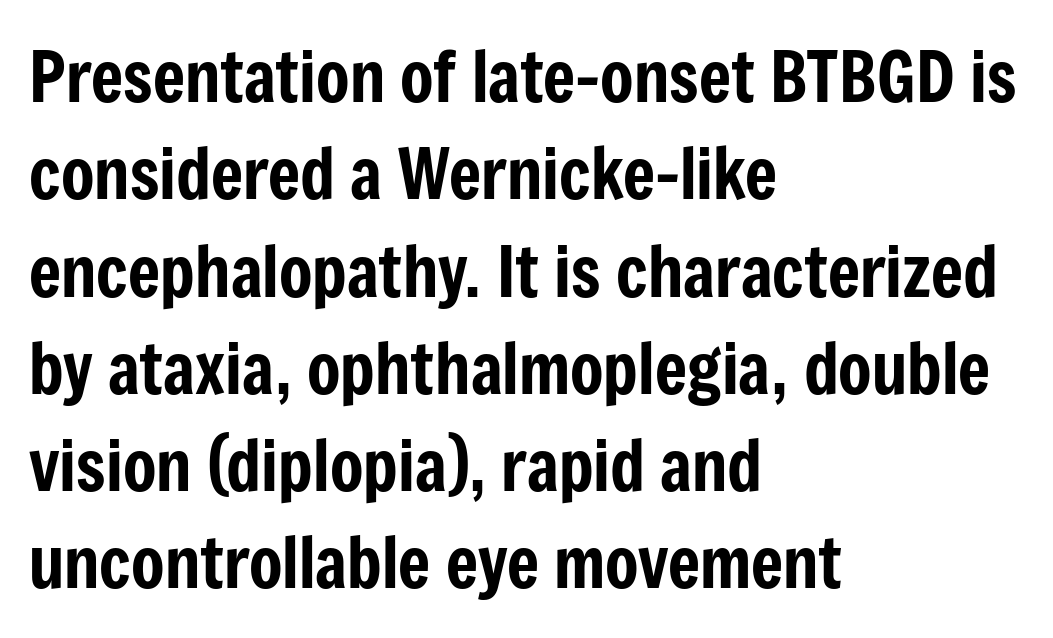
{"serif": "no", "italic": "no", "width": "condensed", "stroke_contrast": "low", "x_height": "medium", "monospaced": "no", "underline": "no", "align": "left", "line_spacing": "normal", "line_spacing_ratio": 1.41, "letter_spacing": "normal", "letter_spacing_em": 0.0, "glyph_px": 69}
